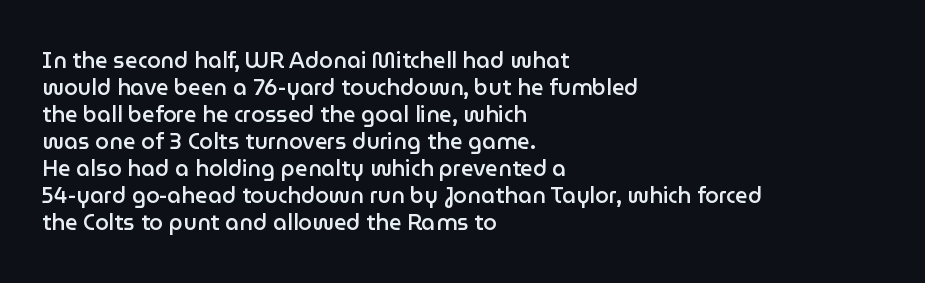
{"italic": "no", "bold": "semi", "underline": "no", "align": "left", "line_spacing_ratio": 1.23, "letter_spacing": "normal", "letter_spacing_em": 0.0, "glyph_px": 22}
